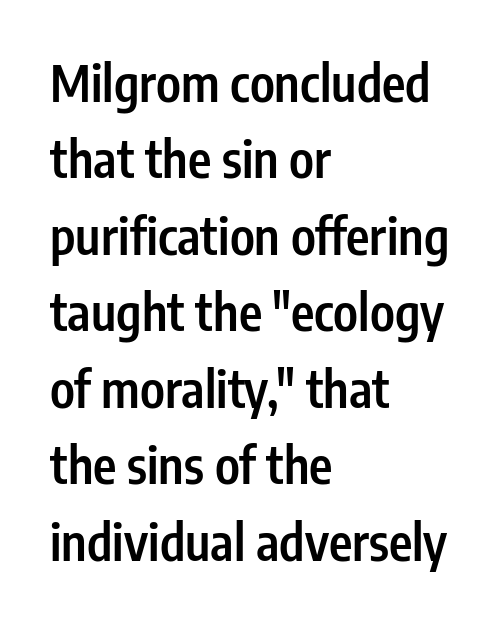
Weight check: semibold — heavier than regular, not quite bold. Think of a printed novel: that variable character pitch is what you see here. Serifs: no, the terminals of the letterforms are clean. These lines keep a tight, regular rhythm from letter to letter. Posture: straight, roman, zero tilt.
